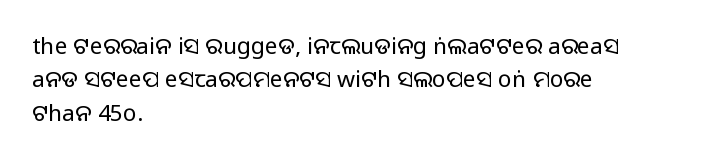
{"italic": "no", "underline": "no", "align": "left", "line_spacing": "normal", "line_spacing_ratio": 1.45, "letter_spacing": "normal", "letter_spacing_em": 0.0, "glyph_px": 23}
